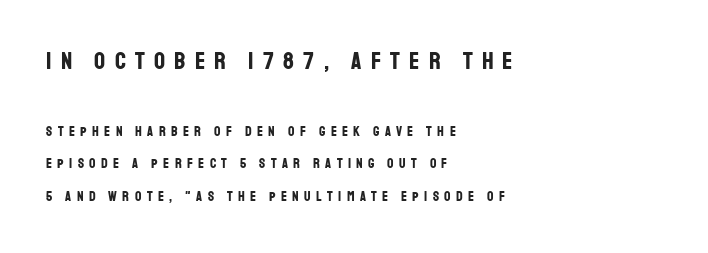
Q: Is the text bold? A: Yes.
Q: Is the text italic (slanted)? A: No, it is upright.
Q: Is the text underlined? A: No.
Q: How is the paragraph aligned? A: Left-aligned.
Q: Is the spacing between letters normal or unusually wide? A: Unusually wide.
Q: Is the spacing between lines tight, normal or loose? A: Loose.
Q: Which block of text is set in a larger size, the first (top) or the second (bottom)? A: The first (top) one.
